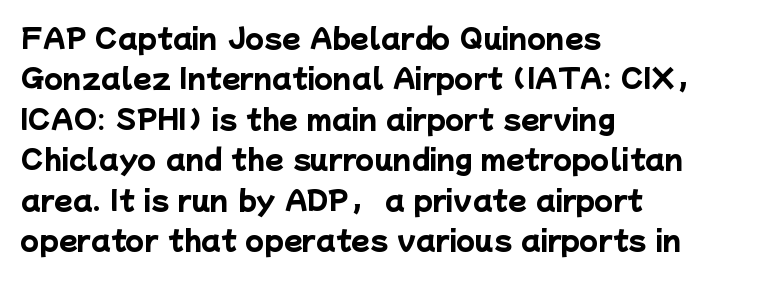
The image shows 27 px bold type; set left-aligned, normal line spacing (1.5x), normal letter spacing, not underlined.
